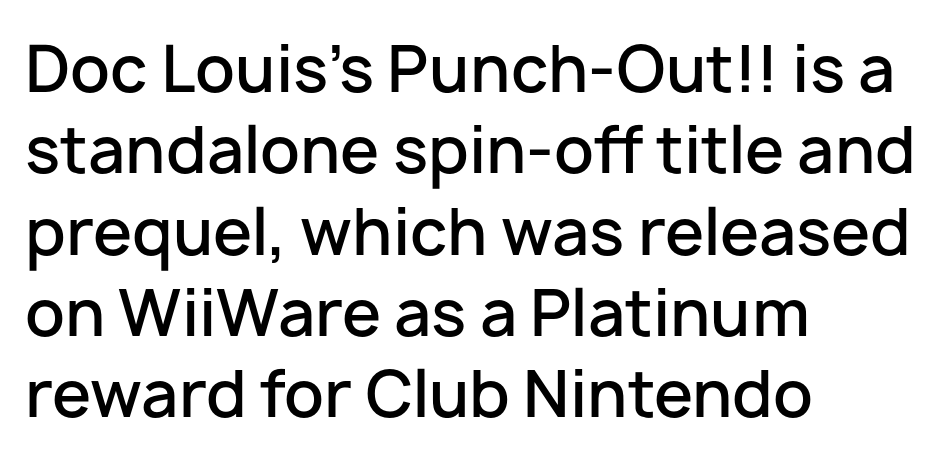
{"serif": "no", "italic": "no", "bold": "semi", "weight": "semibold", "width": "normal", "stroke_contrast": "low", "x_height": "medium", "monospaced": "no", "underline": "no", "align": "left", "line_spacing": "normal", "line_spacing_ratio": 1.29, "letter_spacing": "normal", "letter_spacing_em": 0.0, "glyph_px": 63}
